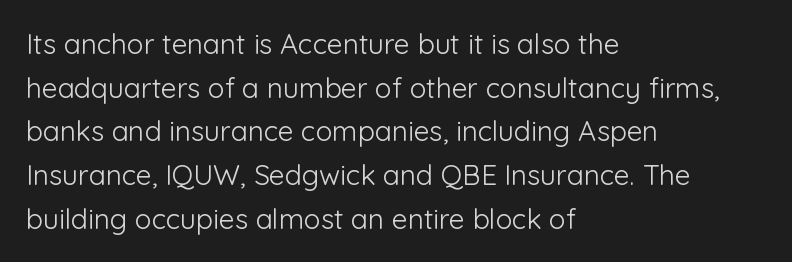
The image shows 28 px light sans-serif type, upright; set left-aligned, normal line spacing (1.56x), normal letter spacing, not underlined; low stroke contrast and a medium x-height.
